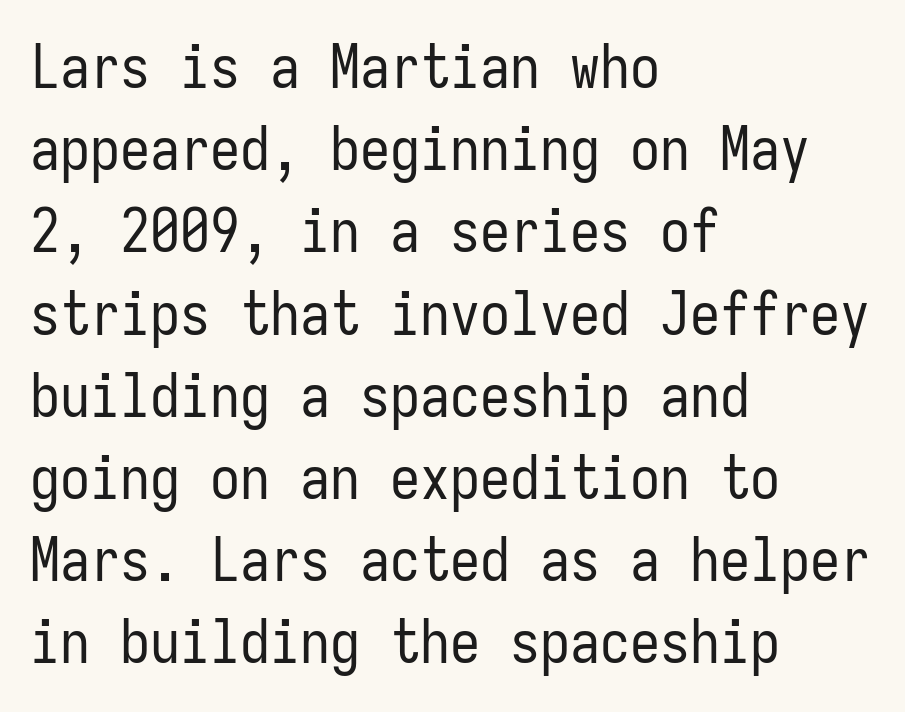
The image shows 60 px regular-weight, condensed sans-serif type, upright, monospaced; set left-aligned, normal line spacing (1.37x), normal letter spacing, not underlined; low stroke contrast and a medium x-height.
